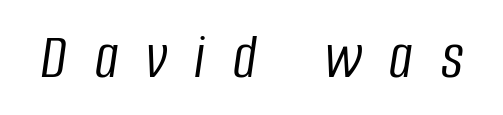
The image shows 65 px light, condensed type, italic (leaning right); set unusually wide letter spacing (+0.43 em), not underlined; low stroke contrast and a large x-height.
